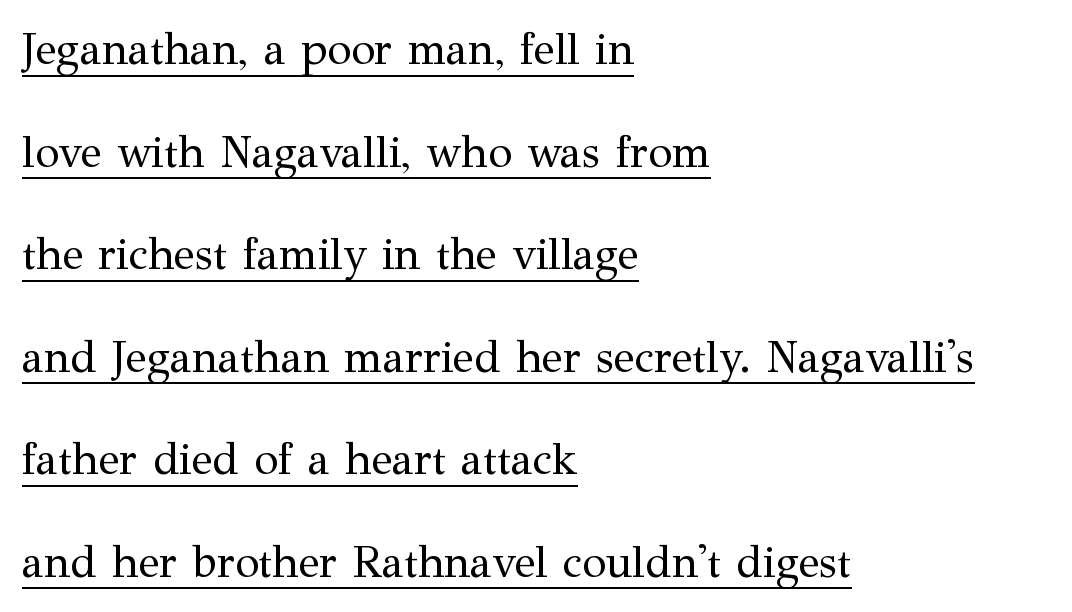
Q: Is the text bold? A: No.
Q: Is the text italic (slanted)? A: No, it is upright.
Q: Is the typeface a serif or a sans-serif typeface? A: Serif.
Q: Is the text underlined? A: Yes.
Q: How is the paragraph aligned? A: Left-aligned.
Q: Is the spacing between letters normal or unusually wide? A: Normal.
Q: Is the spacing between lines tight, normal or loose? A: Loose.
Q: Width (condensed, normal, or wide)? A: Normal.
Q: Stroke contrast? A: Medium.
Q: x-height? A: Medium.
Q: Monospaced? A: No.
